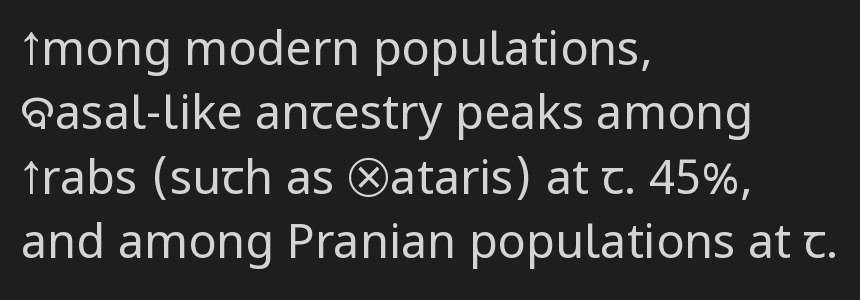
Q: Is the text bold? A: No.
Q: Is the text italic (slanted)? A: No, it is upright.
Q: Is the typeface a serif or a sans-serif typeface? A: Sans-serif.
Q: Is the text underlined? A: No.
Q: How is the paragraph aligned? A: Left-aligned.
Q: Is the spacing between letters normal or unusually wide? A: Normal.
Q: Is the spacing between lines tight, normal or loose? A: Normal.
Q: Width (condensed, normal, or wide)? A: Condensed.
Q: Stroke contrast? A: Low.
Q: x-height? A: Large.
Q: Monospaced? A: No.
